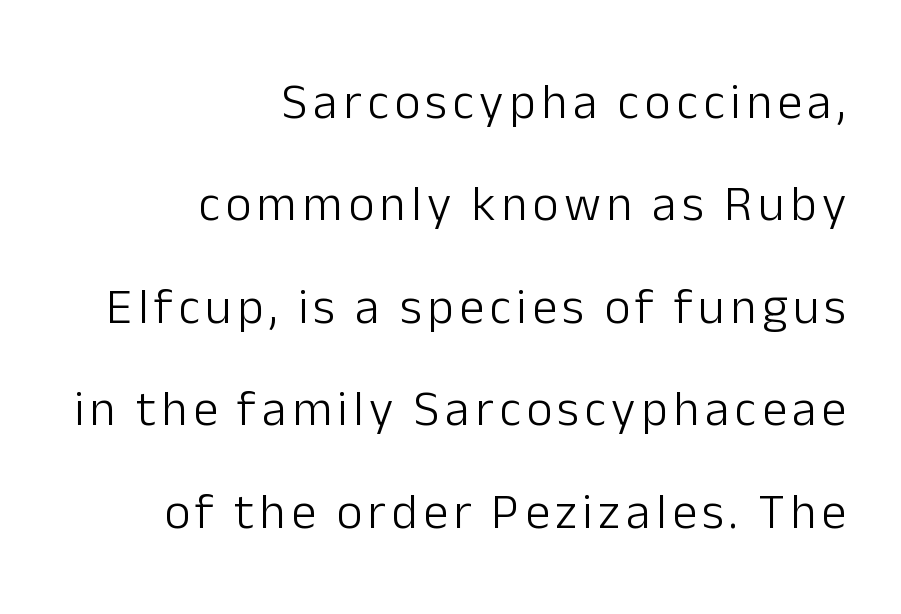
Q: Is the text bold? A: No.
Q: Is the text italic (slanted)? A: No, it is upright.
Q: Is the typeface a serif or a sans-serif typeface? A: Sans-serif.
Q: Is the text underlined? A: No.
Q: How is the paragraph aligned? A: Right-aligned.
Q: Is the spacing between lines tight, normal or loose? A: Loose.
Q: Width (condensed, normal, or wide)? A: Normal.
Q: Stroke contrast? A: Low.
Q: x-height? A: Medium.
Q: Monospaced? A: No.
